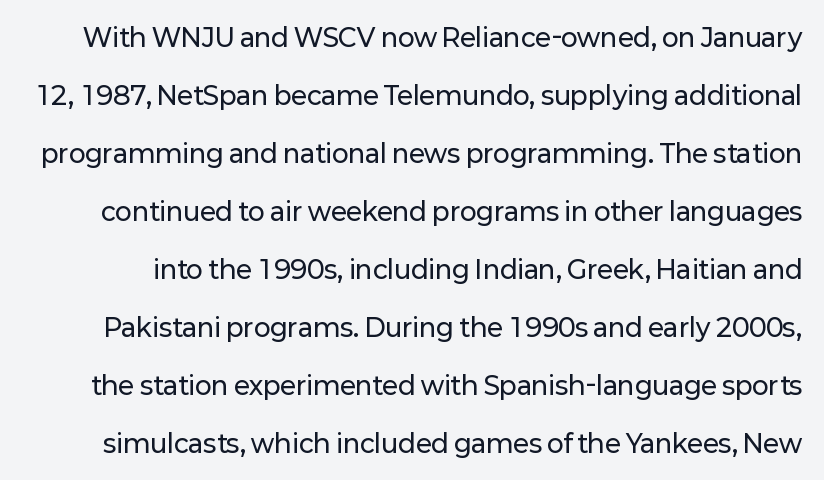
Q: Is the text italic (slanted)? A: No, it is upright.
Q: Is the text underlined? A: No.
Q: Is the spacing between letters normal or unusually wide? A: Normal.
Q: Is the spacing between lines tight, normal or loose? A: Loose.
